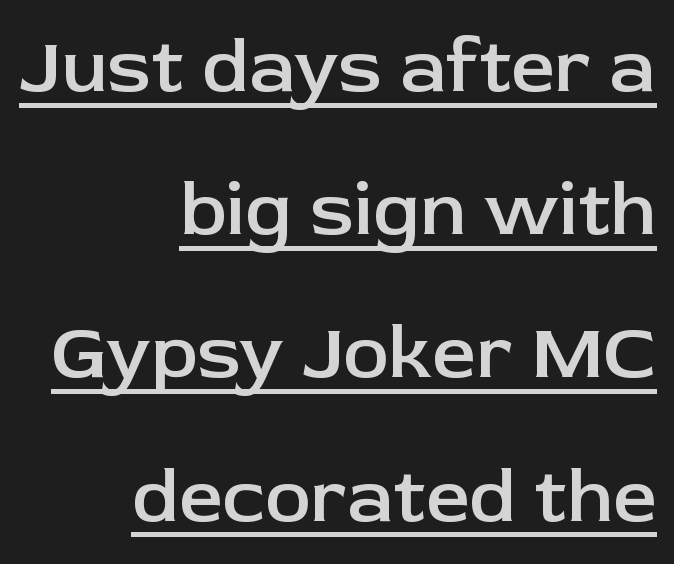
The image shows 77 px semibold sans-serif type, upright; set right-aligned, line spacing 1.86x, normal letter spacing, underlined; low stroke contrast and a medium x-height.
